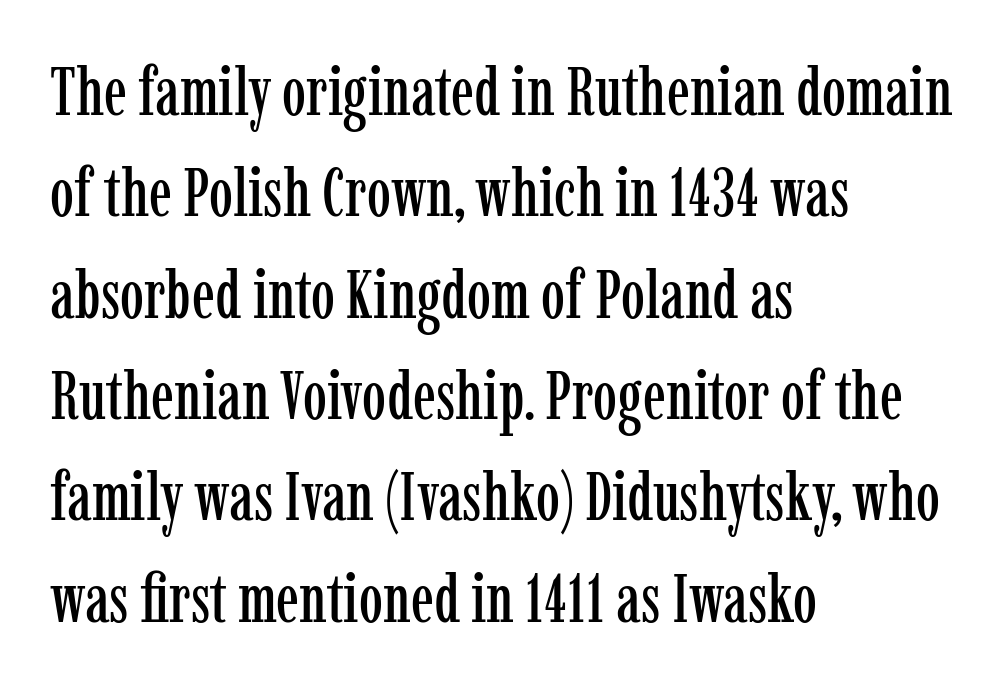
The image shows 68 px condensed serif type, upright; set left-aligned, normal line spacing (1.49x), normal letter spacing, not underlined; low stroke contrast and a medium x-height.
